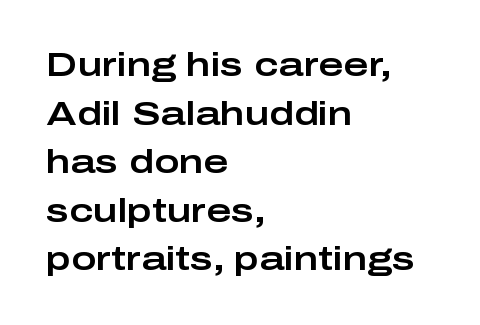
{"serif": "no", "italic": "no", "width": "wide", "stroke_contrast": "low", "x_height": "medium", "monospaced": "no", "underline": "no", "align": "left", "line_spacing": "normal", "line_spacing_ratio": 1.43, "letter_spacing": "normal", "letter_spacing_em": 0.0, "glyph_px": 34}
